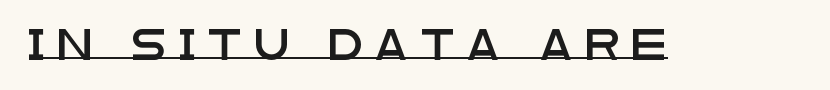
Q: Is the text italic (slanted)? A: No, it is upright.
Q: Is the typeface a serif or a sans-serif typeface? A: Sans-serif.
Q: Is the text underlined? A: Yes.
Q: Is the spacing between letters normal or unusually wide? A: Unusually wide.
Q: Width (condensed, normal, or wide)? A: Wide.
Q: Stroke contrast? A: Low.
Q: x-height? A: Large.
Q: Monospaced? A: No.
